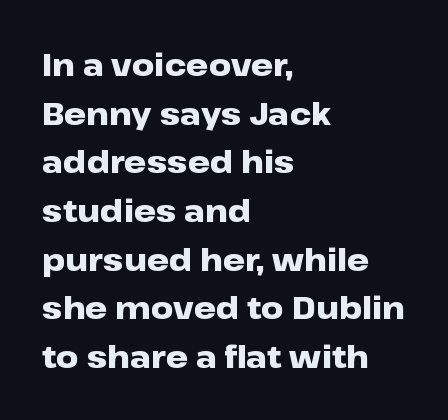
The type sits square on the baseline with zero lean. Evenly set lines give the paragraph a standard silhouette. Nobody drew a line under any word here. The rendering keeps characters at their native spacing. A typesetter would call this proportional, since set widths differ per character.
